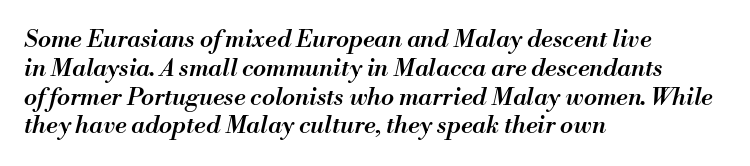
Q: Is the text bold? A: Semi-bold.
Q: Is the text italic (slanted)? A: Yes, it leans right by about 13 degrees.
Q: Is the text underlined? A: No.
Q: How is the paragraph aligned? A: Left-aligned.
Q: Is the spacing between letters normal or unusually wide? A: Normal.
